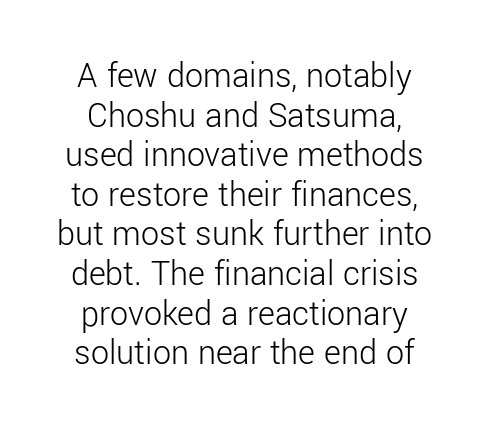
The image shows 36 px light sans-serif type, upright; set tight line spacing (1.1x), normal letter spacing, not underlined; low stroke contrast and a medium x-height.
